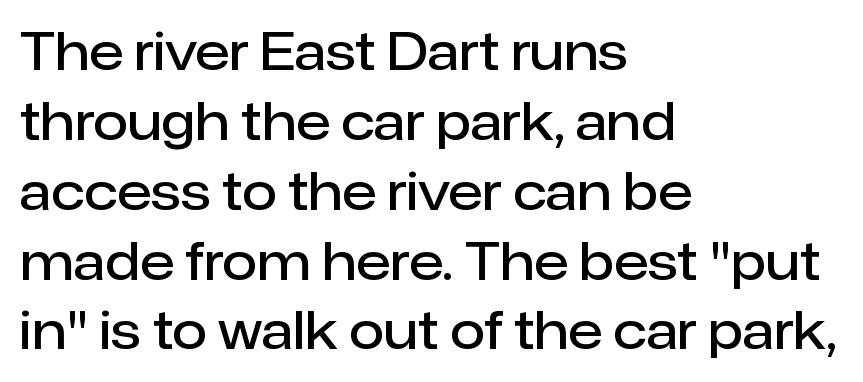
The image shows 51 px semibold sans-serif type, upright; set left-aligned, normal line spacing (1.37x), normal letter spacing, not underlined; low stroke contrast and a medium x-height.
